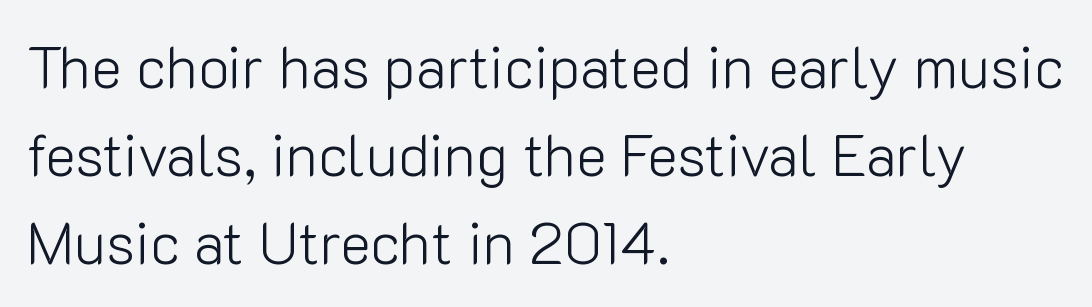
Q: Is the text bold? A: No.
Q: Is the text italic (slanted)? A: No, it is upright.
Q: Is the typeface a serif or a sans-serif typeface? A: Sans-serif.
Q: Is the text underlined? A: No.
Q: How is the paragraph aligned? A: Left-aligned.
Q: Is the spacing between letters normal or unusually wide? A: Normal.
Q: Is the spacing between lines tight, normal or loose? A: Normal.
Q: Width (condensed, normal, or wide)? A: Normal.
Q: Stroke contrast? A: Low.
Q: x-height? A: Medium.
Q: Monospaced? A: No.
